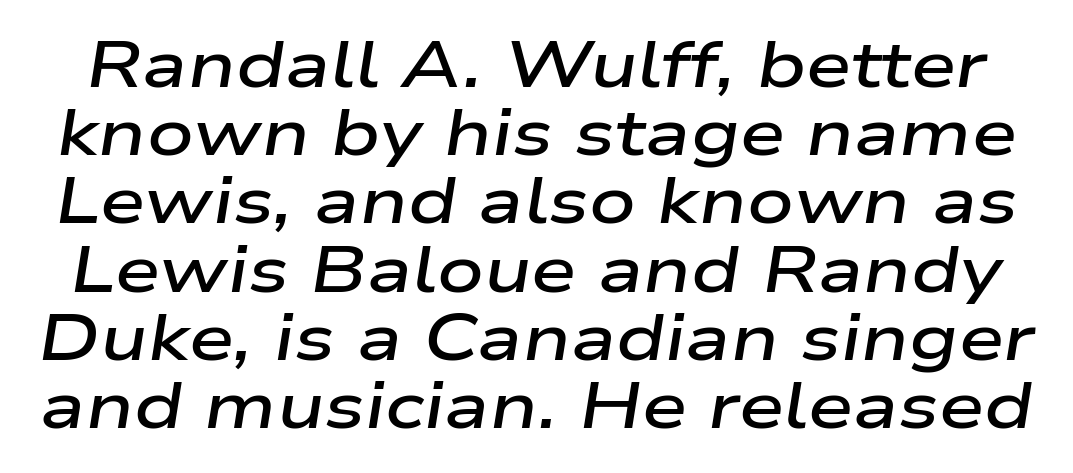
The image shows 65 px semibold, wide type, italic (leaning right); set tight line spacing (1.05x), normal letter spacing, not underlined; low stroke contrast and a medium x-height.
